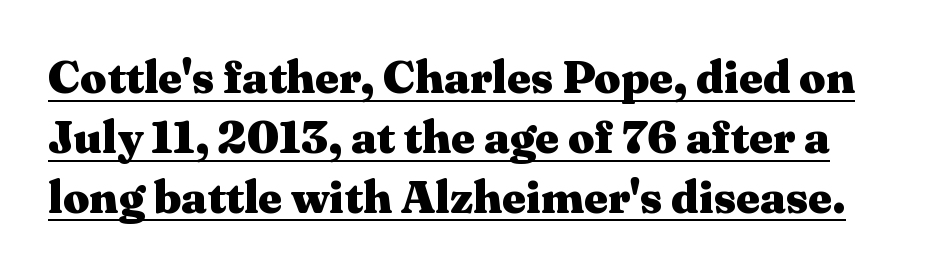
The image shows 46 px heavy, wide serif type, upright; set normal line spacing (1.3x), normal letter spacing, underlined; medium stroke contrast and a medium x-height.
